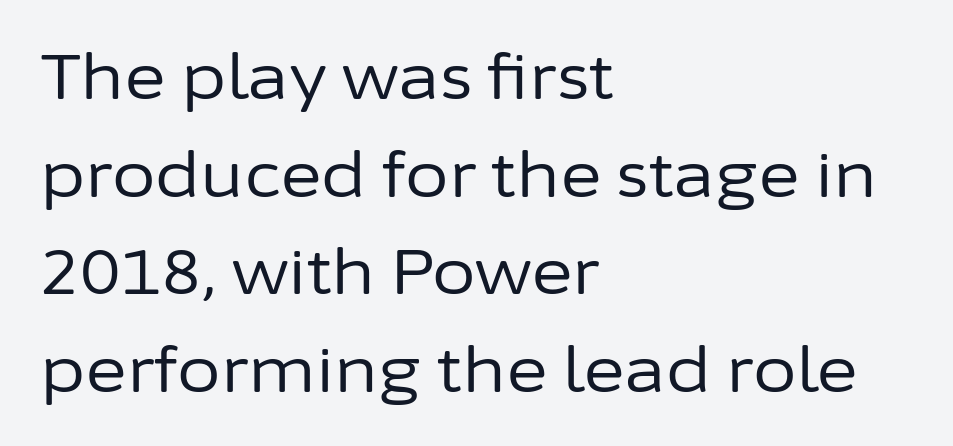
The image shows 63 px regular-weight sans-serif type, upright; set left-aligned, normal line spacing (1.55x), normal letter spacing, not underlined; low stroke contrast and a medium x-height.
